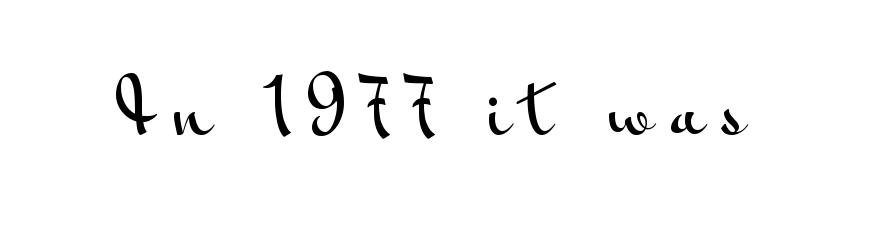
Q: Is the typeface a serif or a sans-serif typeface? A: Sans-serif.
Q: Is the text underlined? A: No.
Q: Is the spacing between letters normal or unusually wide? A: Unusually wide.
Q: Width (condensed, normal, or wide)? A: Wide.
Q: Stroke contrast? A: Medium.
Q: x-height? A: Small.
Q: Monospaced? A: No.
